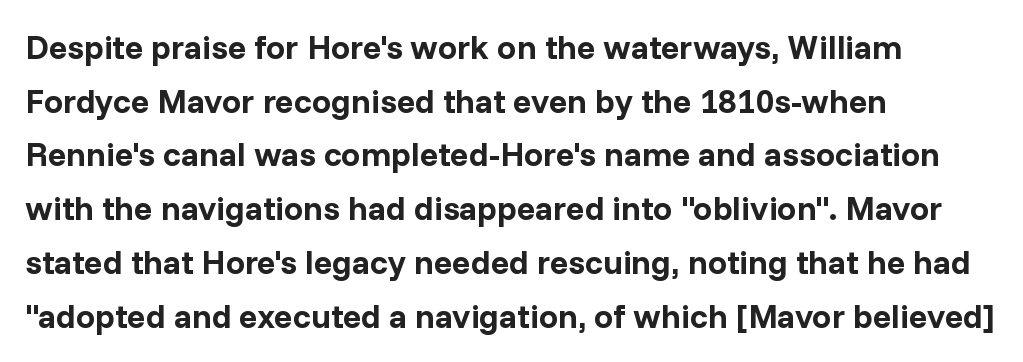
Pretty heavy lettering here — definitely bold. Is this a fixed-width face? No — the glyphs have proportional, varying widths. Does the leading feel generous? No, just average. The ragged edge is on the right, which tells us the setting is flush left. Observe the ordinary spacing: letters are neighbours, not strangers.
